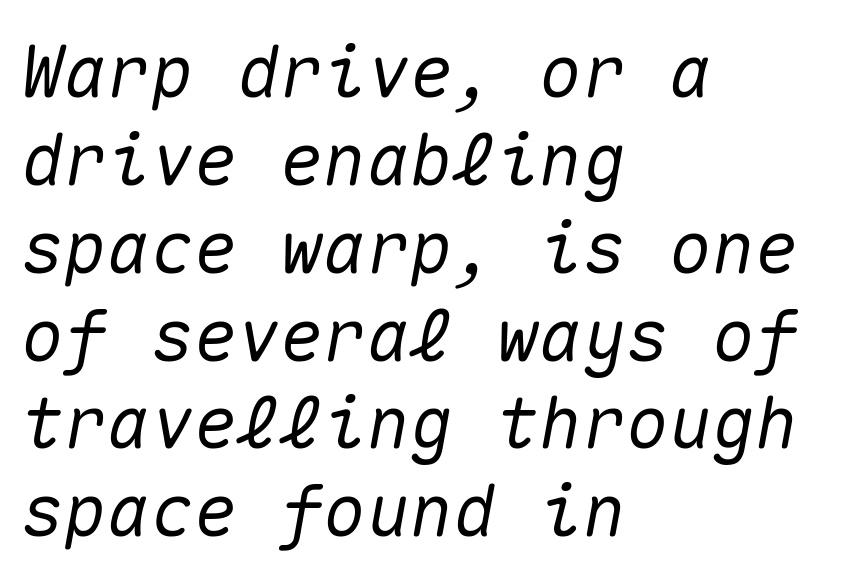
The image shows 72 px text type, italic (leaning right), monospaced; set left-aligned, line spacing 1.22x, normal letter spacing, not underlined; medium stroke contrast and a medium x-height.
